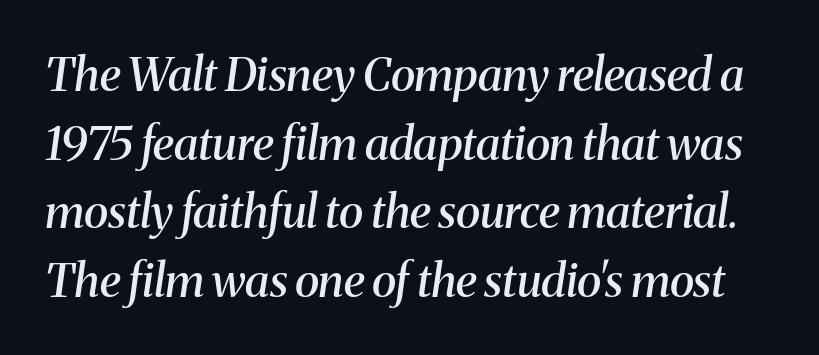
The image shows 46 px semibold serif type, italic (leaning right); set normal line spacing (1.49x), normal letter spacing, not underlined; medium stroke contrast and a medium x-height.
